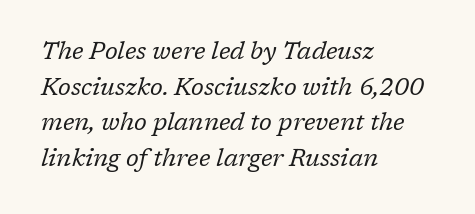
The image shows 24 px text type, italic (leaning right); set left-aligned, normal line spacing (1.48x), normal letter spacing, not underlined.
